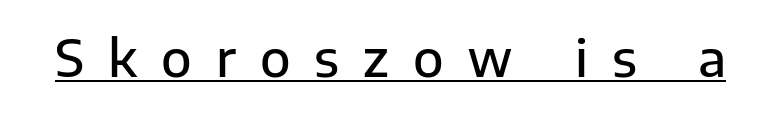
The image shows 50 px semibold sans-serif type, upright; set unusually wide letter spacing (+0.48 em), underlined; low stroke contrast and a medium x-height.
